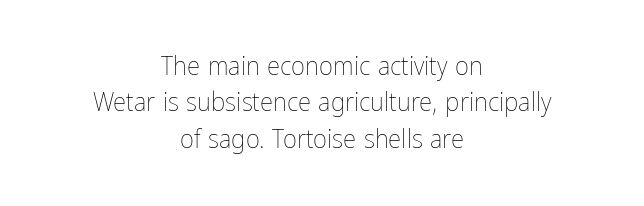
Q: Is the text bold? A: No.
Q: Is the text italic (slanted)? A: No, it is upright.
Q: Is the text underlined? A: No.
Q: How is the paragraph aligned? A: Centered.
Q: Is the spacing between letters normal or unusually wide? A: Normal.
Q: Is the spacing between lines tight, normal or loose? A: Normal.
